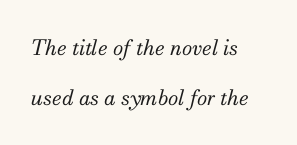
Q: Is the text bold? A: No.
Q: Is the text italic (slanted)? A: Yes, it leans right by about 13 degrees.
Q: Is the text underlined? A: No.
Q: How is the paragraph aligned? A: Left-aligned.
Q: Is the spacing between letters normal or unusually wide? A: Normal.
Q: Is the spacing between lines tight, normal or loose? A: Loose.
